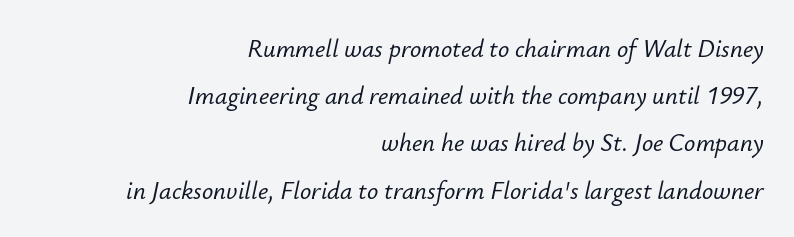
Q: Is the text italic (slanted)? A: Yes, it leans right by about 12 degrees.
Q: Is the text underlined? A: No.
Q: How is the paragraph aligned? A: Right-aligned.
Q: Is the spacing between letters normal or unusually wide? A: Normal.
